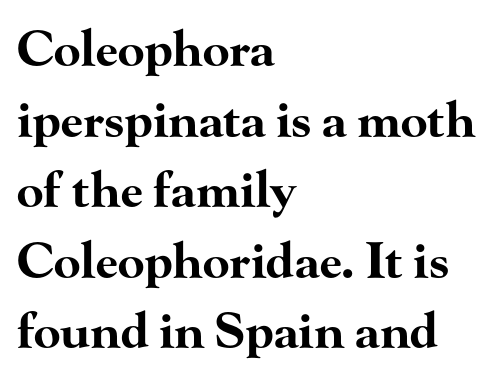
Q: Is the text bold? A: Yes.
Q: Is the text italic (slanted)? A: No, it is upright.
Q: Is the typeface a serif or a sans-serif typeface? A: Serif.
Q: Is the text underlined? A: No.
Q: How is the paragraph aligned? A: Left-aligned.
Q: Is the spacing between letters normal or unusually wide? A: Normal.
Q: Is the spacing between lines tight, normal or loose? A: Normal.
Q: Width (condensed, normal, or wide)? A: Wide.
Q: Stroke contrast? A: High.
Q: x-height? A: Small.
Q: Monospaced? A: No.
